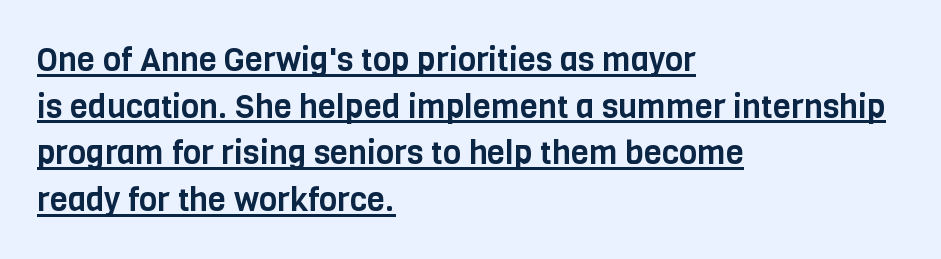
When letters stand straight like this, we call the style roman or upright. What's the leading like? Ordinary, nothing unusual. The designer went with a sans here, leaving each stem footless. Character widths vary here, with narrow letters taking less room than wide ones. Glance below the letters and you will spot a drawn line.
